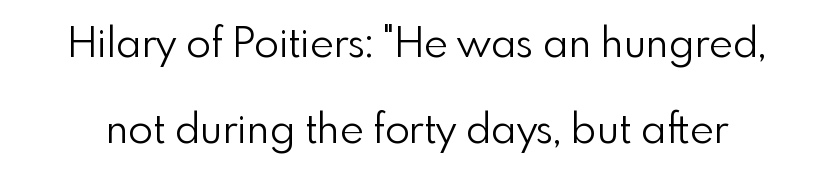
Q: Is the text bold? A: No.
Q: Is the text italic (slanted)? A: No, it is upright.
Q: Is the typeface a serif or a sans-serif typeface? A: Sans-serif.
Q: Is the text underlined? A: No.
Q: Is the spacing between letters normal or unusually wide? A: Normal.
Q: Is the spacing between lines tight, normal or loose? A: Loose.
Q: Width (condensed, normal, or wide)? A: Normal.
Q: x-height? A: Small.
Q: Monospaced? A: No.
